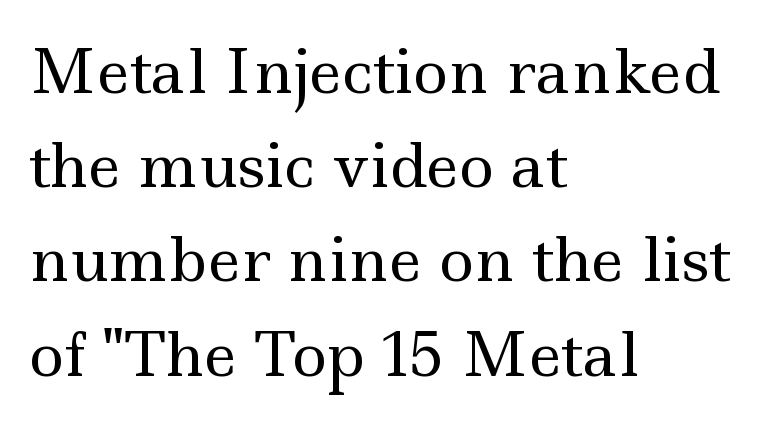
You can tell from the footed stems that serif type was used. Normally led — the rows are evenly, conventionally spaced. Every row of glyphs begins at an identical x-position on the left. Spacing verdict: proportional, widths tailored to each character.
